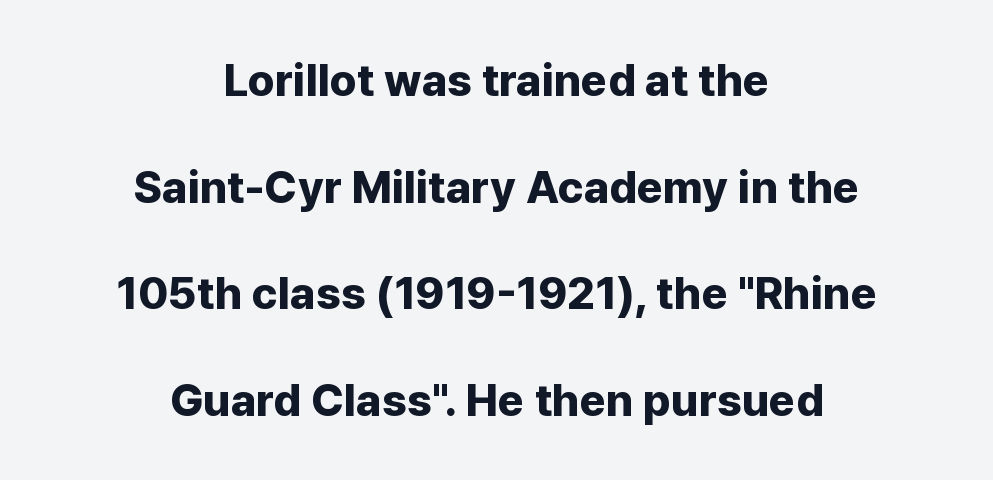
Emphasis by weight is at full strength: bold. Line spacing here is loose. The glyphs in this specimen are sans serif. Nobody touched the tracking dial on this one. Just letters on the line, the space beneath them empty. No italicization has been applied; the sample stays upright.
